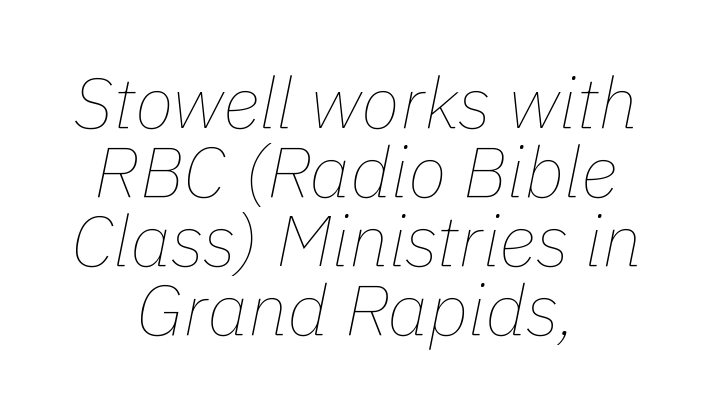
Q: Is the text bold? A: No.
Q: Is the text italic (slanted)? A: Yes, it leans right by about 11 degrees.
Q: Is the text underlined? A: No.
Q: How is the paragraph aligned? A: Centered.
Q: Is the spacing between letters normal or unusually wide? A: Normal.
Q: Is the spacing between lines tight, normal or loose? A: Tight.
Q: Width (condensed, normal, or wide)? A: Normal.
Q: Stroke contrast? A: Low.
Q: x-height? A: Medium.
Q: Monospaced? A: No.
